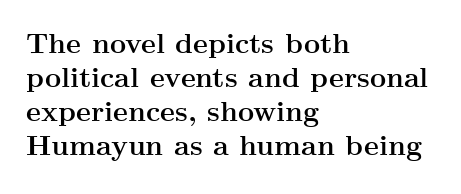
Q: Is the text bold? A: Yes.
Q: Is the text italic (slanted)? A: No, it is upright.
Q: Is the typeface a serif or a sans-serif typeface? A: Serif.
Q: Is the text underlined? A: No.
Q: How is the paragraph aligned? A: Left-aligned.
Q: Is the spacing between letters normal or unusually wide? A: Normal.
Q: Width (condensed, normal, or wide)? A: Wide.
Q: Stroke contrast? A: Medium.
Q: x-height? A: Small.
Q: Monospaced? A: No.
